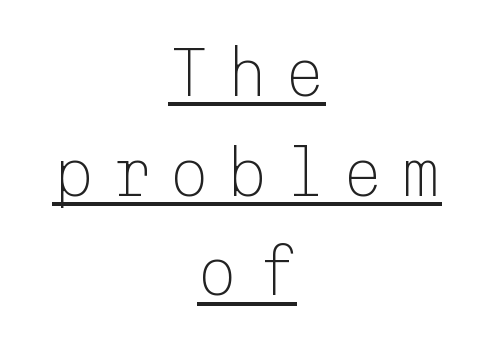
Q: Is the text bold? A: No.
Q: Is the text italic (slanted)? A: No, it is upright.
Q: Is the typeface a serif or a sans-serif typeface? A: Sans-serif.
Q: Is the text underlined? A: Yes.
Q: How is the paragraph aligned? A: Centered.
Q: Is the spacing between letters normal or unusually wide? A: Unusually wide.
Q: Is the spacing between lines tight, normal or loose? A: Normal.
Q: Width (condensed, normal, or wide)? A: Normal.
Q: Stroke contrast? A: Low.
Q: x-height? A: Medium.
Q: Monospaced? A: Yes.
